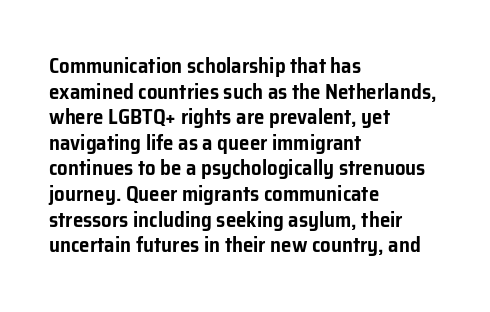
The image shows 21 px text type, upright; set left-aligned, line spacing 1.22x, normal letter spacing, not underlined.
